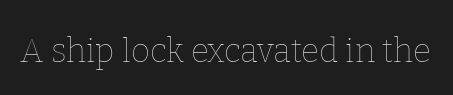
{"italic": "no", "bold": "no", "weight": "thin", "width": "normal", "stroke_contrast": "low", "x_height": "medium", "monospaced": "no", "underline": "no", "letter_spacing": "normal", "letter_spacing_em": 0.0, "glyph_px": 33}
